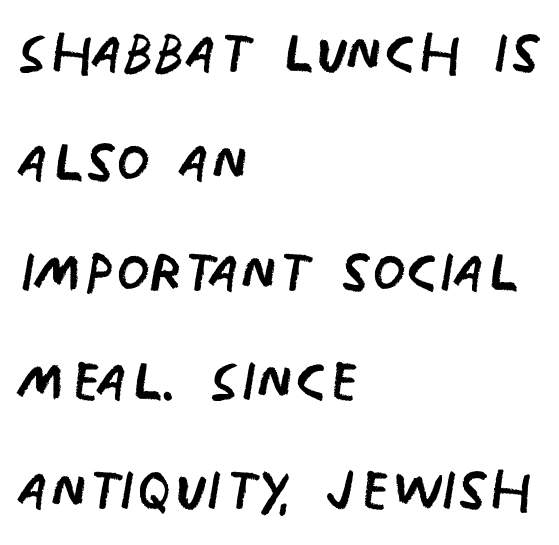
Casual observation: everything's shoved over to the left. The letters advance in unequal steps, a hallmark of proportional type. Examine the stroke ends and you'll find no serifs. A light-to-regular cut is what we see here. The line-height multiplier appears to be the usual default. No extra tracking has been applied to these lines.
